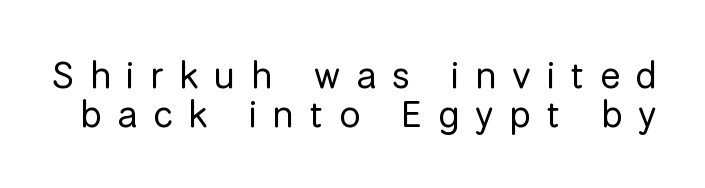
Q: Is the text bold? A: No.
Q: Is the text italic (slanted)? A: No, it is upright.
Q: Is the typeface a serif or a sans-serif typeface? A: Sans-serif.
Q: Is the text underlined? A: No.
Q: Is the spacing between letters normal or unusually wide? A: Unusually wide.
Q: Is the spacing between lines tight, normal or loose? A: Tight.
Q: Width (condensed, normal, or wide)? A: Normal.
Q: Stroke contrast? A: Low.
Q: x-height? A: Medium.
Q: Monospaced? A: No.
